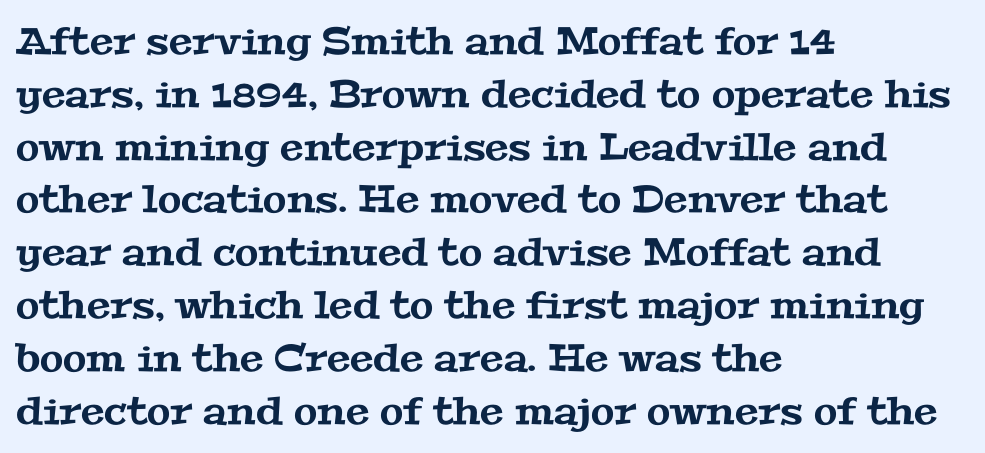
{"serif": "yes", "width": "wide", "stroke_contrast": "medium", "x_height": "medium", "monospaced": "no", "underline": "no", "align": "left", "line_spacing": "normal", "line_spacing_ratio": 1.39, "letter_spacing": "normal", "letter_spacing_em": 0.0, "glyph_px": 38}
